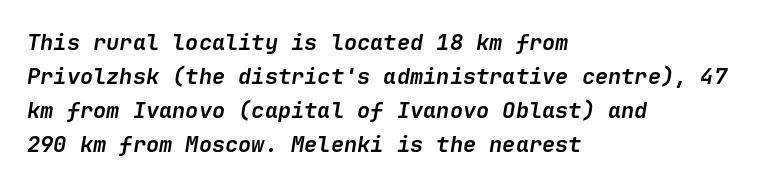
{"italic": "yes", "lean": "right", "slant_degrees": 9, "bold": "yes", "underline": "no", "align": "left", "line_spacing": "normal", "line_spacing_ratio": 1.55, "letter_spacing": "normal", "letter_spacing_em": 0.0, "glyph_px": 22}
